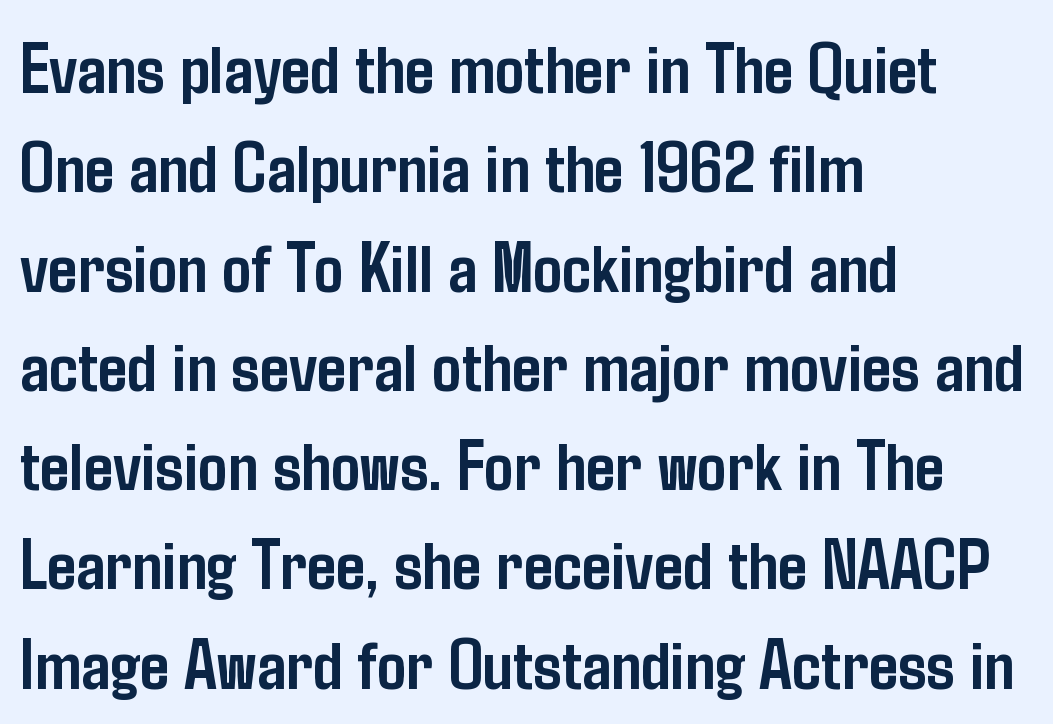
The image shows 73 px semibold, condensed sans-serif type, upright; set left-aligned, normal line spacing (1.36x), normal letter spacing, not underlined; low stroke contrast and a medium x-height.
